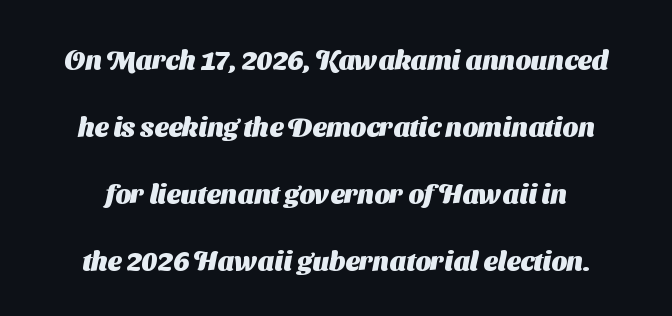
Q: Is the text bold? A: Yes.
Q: Is the text underlined? A: No.
Q: Is the spacing between letters normal or unusually wide? A: Normal.
Q: Is the spacing between lines tight, normal or loose? A: Loose.
